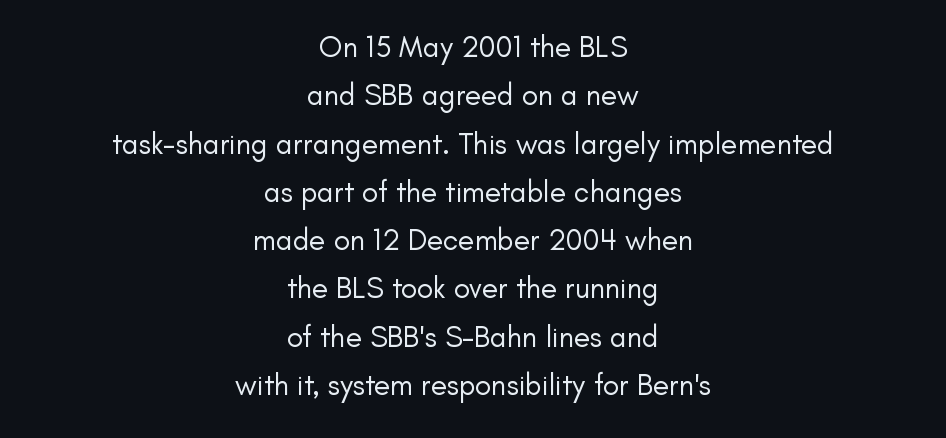
Q: Is the text bold? A: No.
Q: Is the text italic (slanted)? A: No, it is upright.
Q: Is the typeface a serif or a sans-serif typeface? A: Sans-serif.
Q: Is the text underlined? A: No.
Q: How is the paragraph aligned? A: Centered.
Q: Is the spacing between letters normal or unusually wide? A: Normal.
Q: Is the spacing between lines tight, normal or loose? A: Normal.
Q: Width (condensed, normal, or wide)? A: Normal.
Q: Stroke contrast? A: Low.
Q: x-height? A: Small.
Q: Monospaced? A: No.
